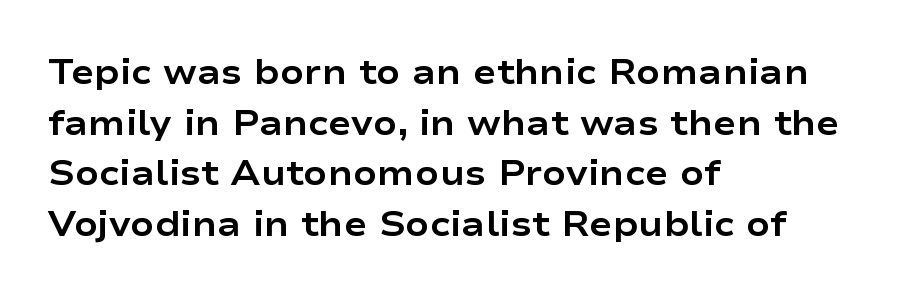
{"serif": "no", "italic": "no", "bold": "yes", "weight": "bold", "width": "wide", "stroke_contrast": "low", "x_height": "medium", "monospaced": "no", "underline": "no", "align": "left", "line_spacing": "normal", "line_spacing_ratio": 1.45, "letter_spacing": "normal", "letter_spacing_em": 0.0, "glyph_px": 35}
